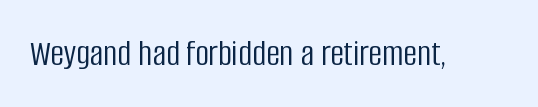
Q: Is the text bold? A: No.
Q: Is the text italic (slanted)? A: No, it is upright.
Q: Is the typeface a serif or a sans-serif typeface? A: Sans-serif.
Q: Is the text underlined? A: No.
Q: Is the spacing between letters normal or unusually wide? A: Normal.
Q: Width (condensed, normal, or wide)? A: Condensed.
Q: Stroke contrast? A: Low.
Q: x-height? A: Large.
Q: Monospaced? A: No.
